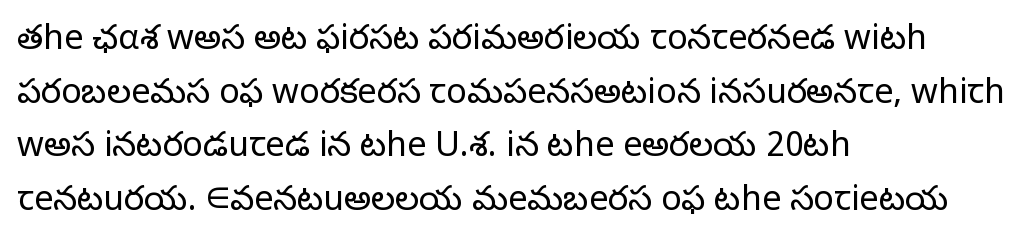
The image shows 34 px light sans-serif type, upright; set left-aligned, normal line spacing (1.58x), normal letter spacing, not underlined; low stroke contrast and a medium x-height.
